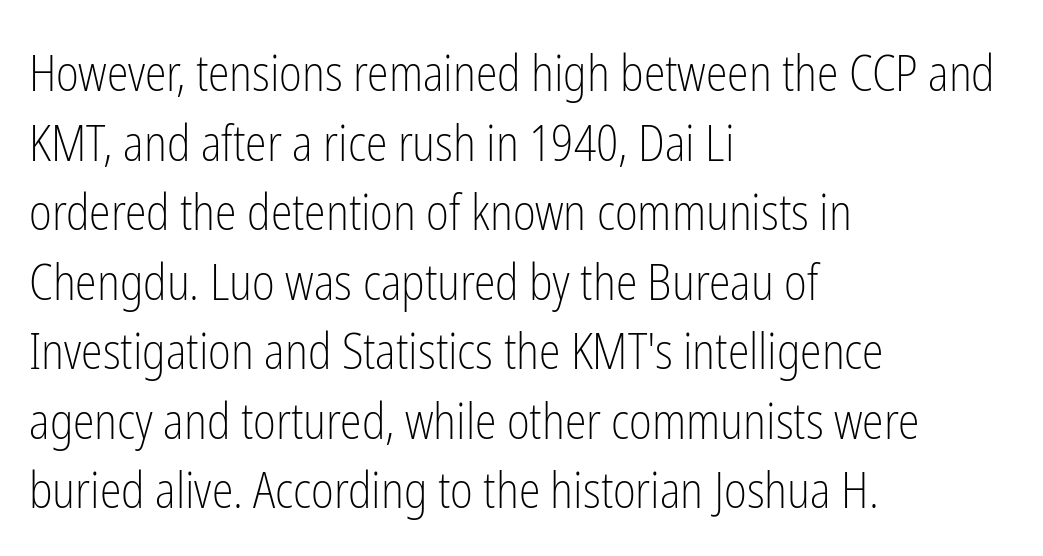
Underline: absent. Spacing between characters is what you'd get straight out of the box. This sample is left-justified, so line endings fall wherever the words run out. This rendering employs a face without finishing strokes, i.e., a sans-serif. Line spacing here is normal.
